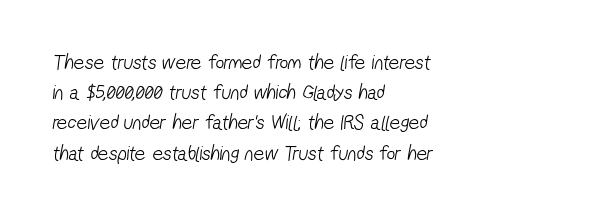
The image shows 21 px text type; set left-aligned, normal line spacing (1.44x), normal letter spacing, not underlined.
